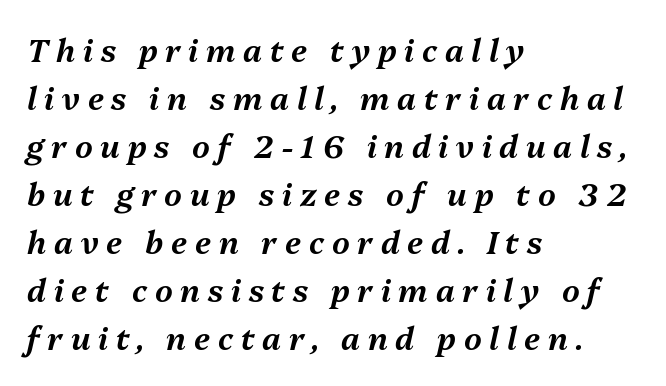
{"italic": "yes", "lean": "right", "slant_degrees": 13, "width": "normal", "stroke_contrast": "medium", "x_height": "medium", "monospaced": "no", "underline": "no", "align": "left", "line_spacing": "normal", "line_spacing_ratio": 1.55, "letter_spacing": "wide", "letter_spacing_em": 0.25, "glyph_px": 31}
